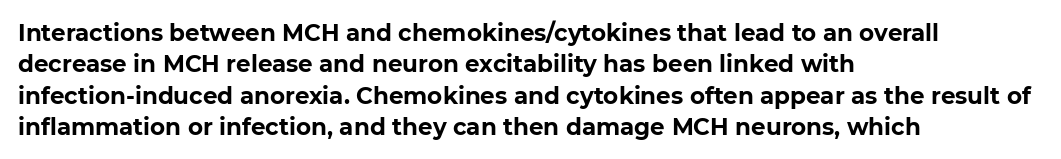
Q: Is the text bold? A: Yes.
Q: Is the text italic (slanted)? A: No, it is upright.
Q: Is the text underlined? A: No.
Q: How is the paragraph aligned? A: Left-aligned.
Q: Is the spacing between letters normal or unusually wide? A: Normal.
Q: Is the spacing between lines tight, normal or loose? A: Normal.
